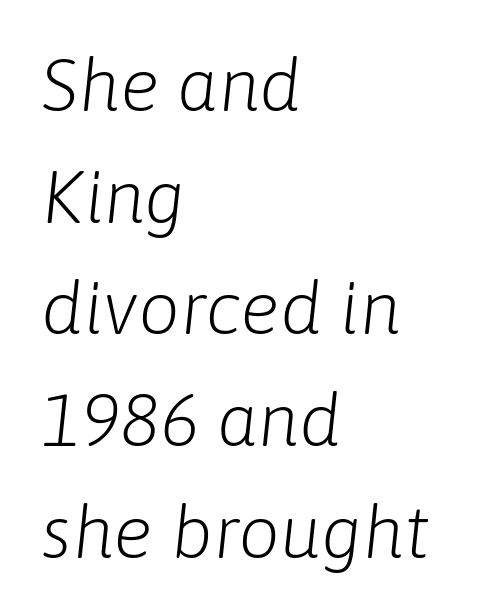
Q: Is the text bold? A: No.
Q: Is the text italic (slanted)? A: Yes, it leans right by about 6 degrees.
Q: Is the text underlined? A: No.
Q: How is the paragraph aligned? A: Left-aligned.
Q: Is the spacing between letters normal or unusually wide? A: Normal.
Q: Is the spacing between lines tight, normal or loose? A: Normal.
Q: Width (condensed, normal, or wide)? A: Normal.
Q: Stroke contrast? A: Low.
Q: x-height? A: Medium.
Q: Monospaced? A: No.
